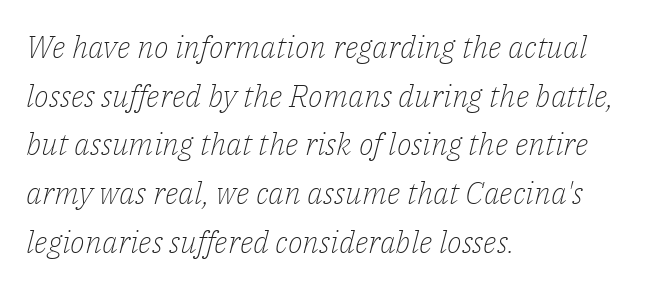
Q: Is the text bold? A: No.
Q: Is the text italic (slanted)? A: Yes, it leans right by about 14 degrees.
Q: Is the typeface a serif or a sans-serif typeface? A: Serif.
Q: Is the text underlined? A: No.
Q: How is the paragraph aligned? A: Left-aligned.
Q: Is the spacing between letters normal or unusually wide? A: Normal.
Q: Is the spacing between lines tight, normal or loose? A: Normal.
Q: Width (condensed, normal, or wide)? A: Normal.
Q: Stroke contrast? A: Low.
Q: x-height? A: Medium.
Q: Monospaced? A: No.
